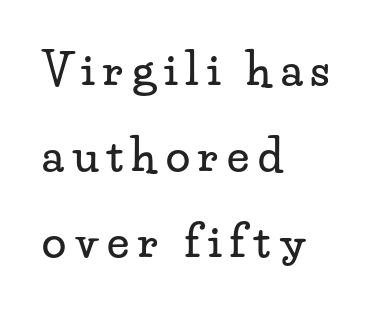
The image shows 44 px wide serif type, upright; set left-aligned, loose line spacing (1.95x), unusually wide letter spacing (+0.2 em), not underlined; low stroke contrast and a small x-height.
